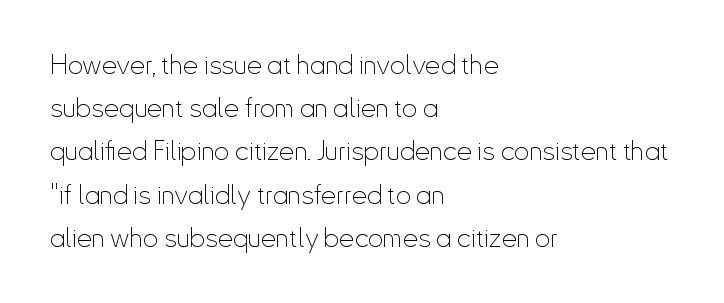
{"italic": "no", "bold": "no", "underline": "no", "align": "left", "line_spacing": "normal", "line_spacing_ratio": 1.6, "letter_spacing": "normal", "letter_spacing_em": 0.0, "glyph_px": 27}
